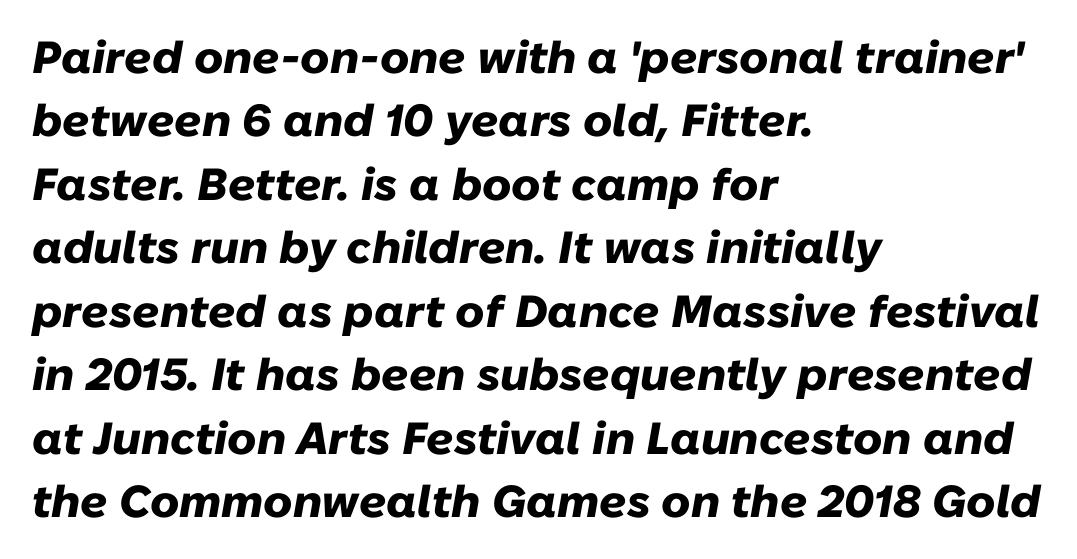
{"italic": "yes", "lean": "right", "slant_degrees": 10, "bold": "yes", "weight": "heavy", "width": "normal", "stroke_contrast": "low", "x_height": "medium", "monospaced": "no", "underline": "no", "align": "left", "line_spacing": "normal", "line_spacing_ratio": 1.41, "letter_spacing": "normal", "letter_spacing_em": 0.0, "glyph_px": 45}
